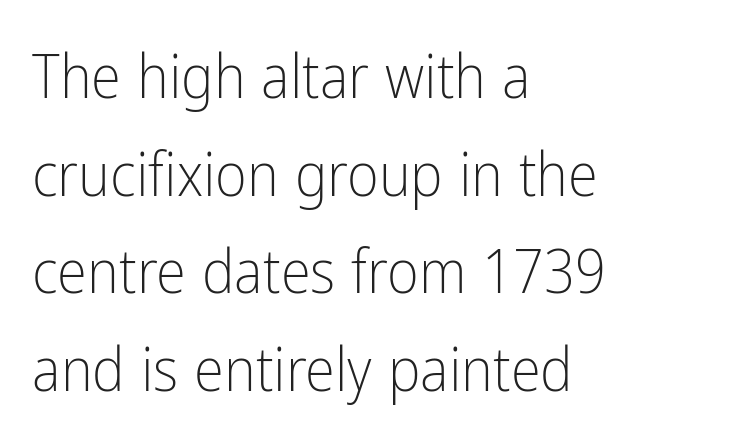
This sample keeps an unexceptional amount of space between lines. Do the letters lean? They stand straight. Casual observation: everything's shoved over to the left. Weight class: somewhere from thin through regular.
